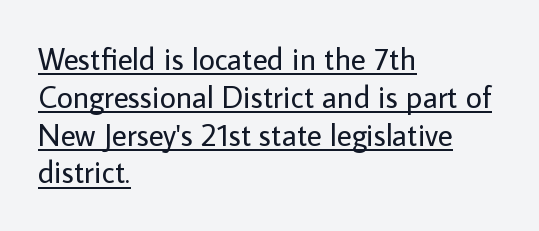
The image shows 31 px regular-weight sans-serif type, upright; set left-aligned, line spacing 1.22x, normal letter spacing, underlined; low stroke contrast and a medium x-height.
